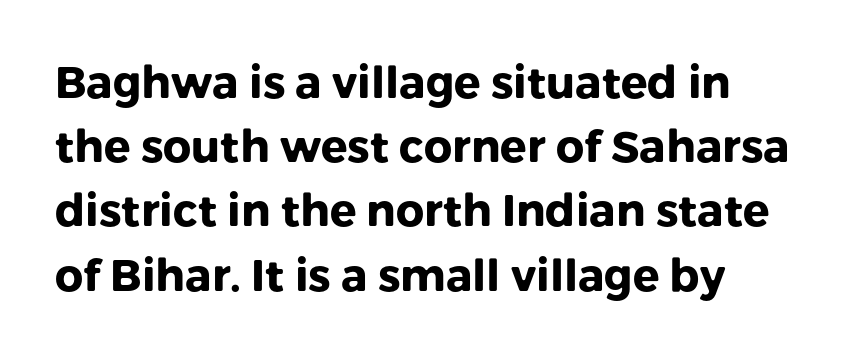
Q: Is the text bold? A: Yes.
Q: Is the text italic (slanted)? A: No, it is upright.
Q: Is the typeface a serif or a sans-serif typeface? A: Sans-serif.
Q: Is the text underlined? A: No.
Q: Is the spacing between letters normal or unusually wide? A: Normal.
Q: Is the spacing between lines tight, normal or loose? A: Normal.
Q: Width (condensed, normal, or wide)? A: Normal.
Q: Stroke contrast? A: Low.
Q: x-height? A: Medium.
Q: Monospaced? A: No.
